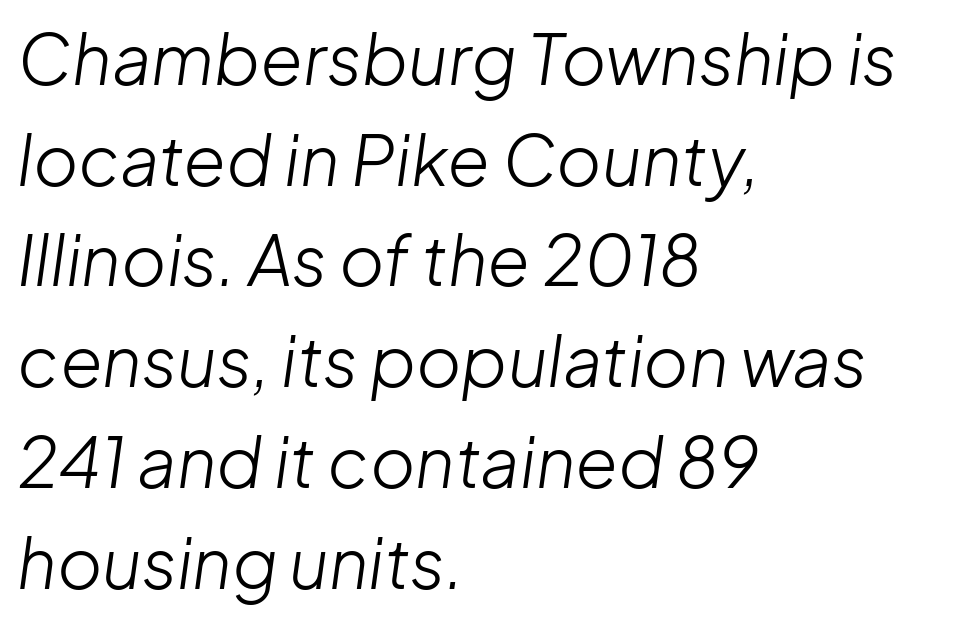
{"italic": "yes", "lean": "right", "slant_degrees": 8, "bold": "no", "weight": "light", "width": "normal", "stroke_contrast": "low", "x_height": "medium", "monospaced": "no", "underline": "no", "align": "left", "line_spacing": "normal", "line_spacing_ratio": 1.46, "letter_spacing": "normal", "letter_spacing_em": 0.0, "glyph_px": 69}
